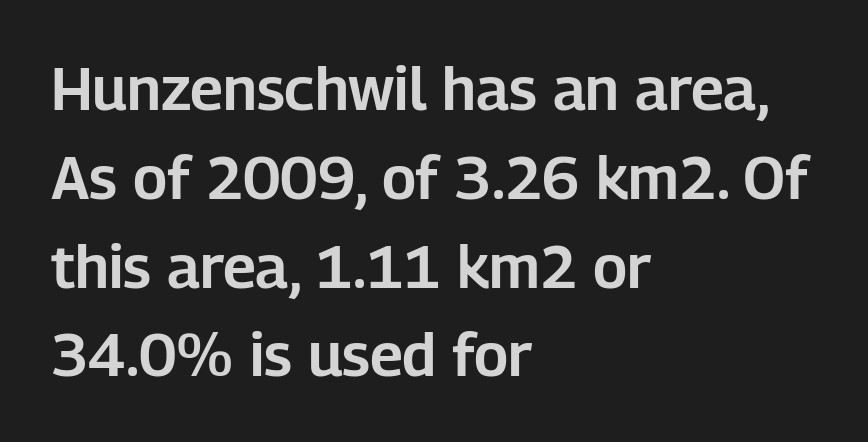
Q: Is the text italic (slanted)? A: No, it is upright.
Q: Is the typeface a serif or a sans-serif typeface? A: Sans-serif.
Q: Is the text underlined? A: No.
Q: How is the paragraph aligned? A: Left-aligned.
Q: Is the spacing between letters normal or unusually wide? A: Normal.
Q: Is the spacing between lines tight, normal or loose? A: Normal.
Q: Width (condensed, normal, or wide)? A: Normal.
Q: Stroke contrast? A: Low.
Q: x-height? A: Medium.
Q: Monospaced? A: No.
